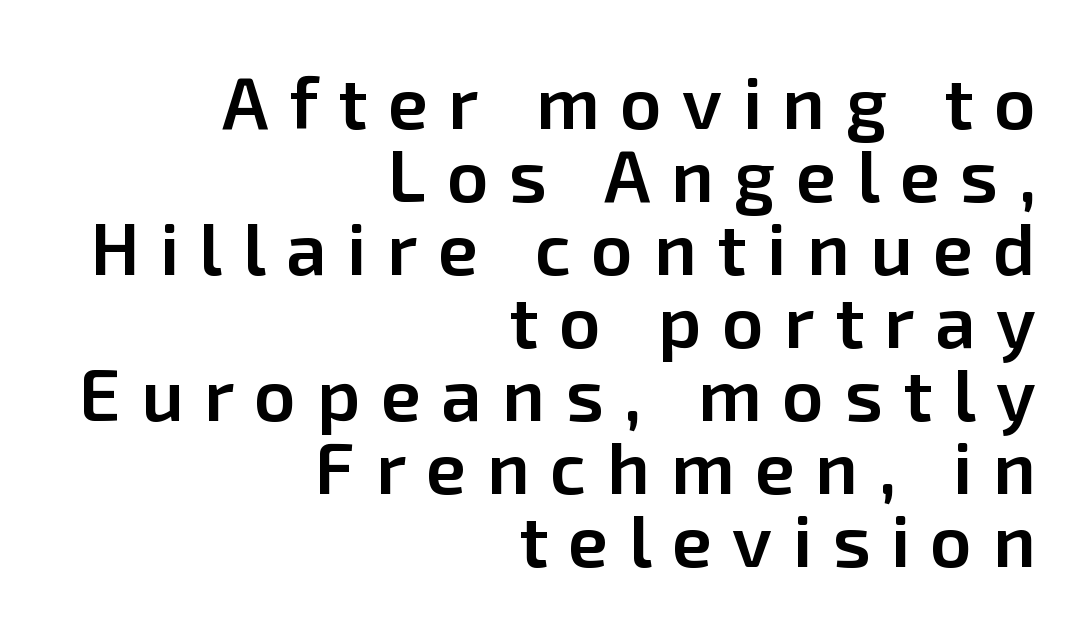
The image shows 73 px semibold sans-serif type, upright; set right-aligned, tight line spacing (1.0x), unusually wide letter spacing (+0.28 em), not underlined; low stroke contrast and a medium x-height.
